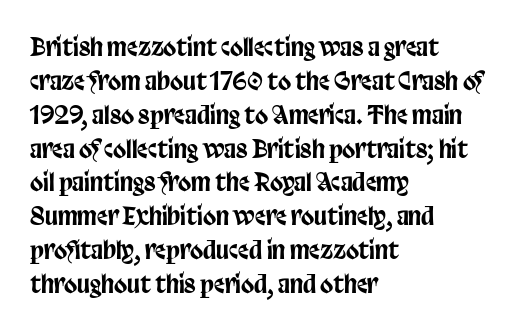
The image shows 24 px text type, upright; set left-aligned, normal line spacing (1.41x), normal letter spacing, not underlined.
